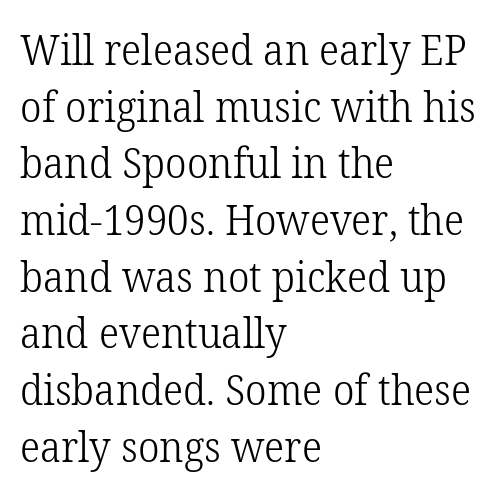
The image shows 42 px light serif type, upright; set left-aligned, normal line spacing (1.35x), normal letter spacing, not underlined; low stroke contrast and a medium x-height.
